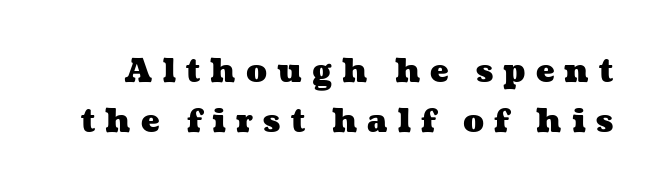
Q: Is the text bold? A: Yes.
Q: Is the text underlined? A: No.
Q: Is the spacing between letters normal or unusually wide? A: Unusually wide.
Q: Is the spacing between lines tight, normal or loose? A: Normal.
Q: Width (condensed, normal, or wide)? A: Wide.
Q: Stroke contrast? A: Medium.
Q: x-height? A: Medium.
Q: Monospaced? A: No.
